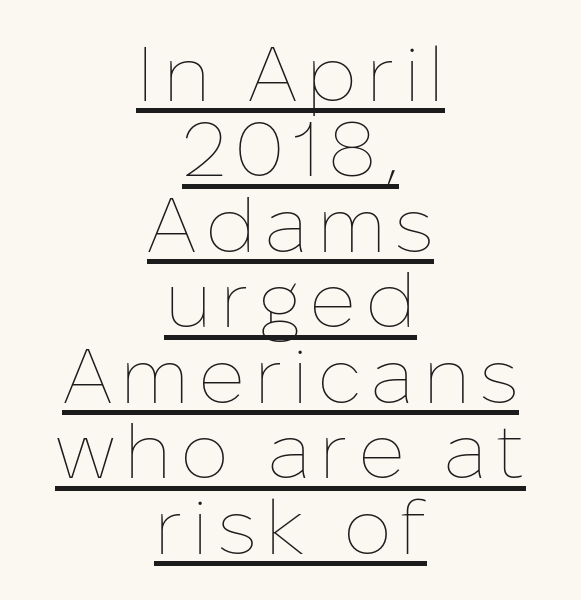
Q: Is the text bold? A: No.
Q: Is the text italic (slanted)? A: No, it is upright.
Q: Is the text underlined? A: Yes.
Q: How is the paragraph aligned? A: Centered.
Q: Is the spacing between lines tight, normal or loose? A: Tight.
Q: Width (condensed, normal, or wide)? A: Normal.
Q: Stroke contrast? A: Low.
Q: x-height? A: Medium.
Q: Monospaced? A: No.
